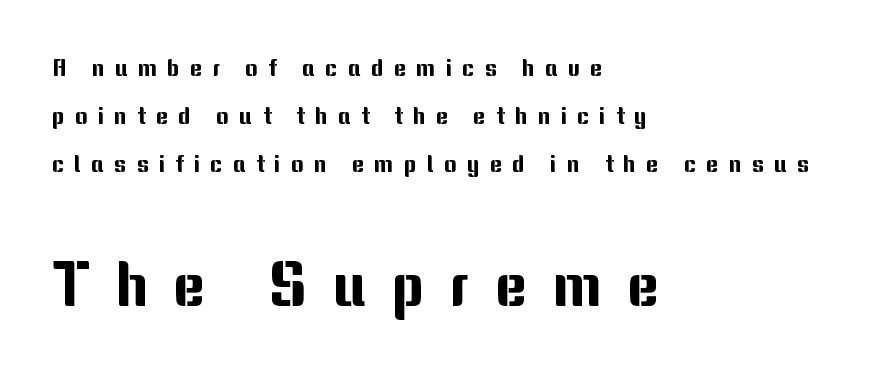
{"serif": "no", "italic": "no", "width": "normal", "stroke_contrast": "medium", "x_height": "medium", "monospaced": "no", "underline": "no", "align": "left", "line_spacing": "loose", "line_spacing_ratio": 2.0, "letter_spacing": "wide", "letter_spacing_em": 0.42, "larger_block": "second", "size_ratio": 2.54, "glyph_px": 61}
